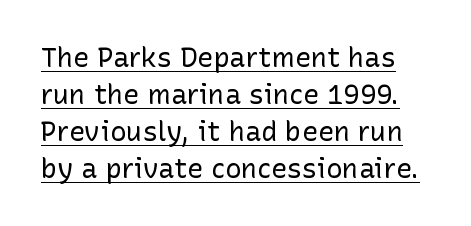
This sample uses an upright cut, with every glyph sitting square on the baseline. Like a heading marked for emphasis, these lines bear an underscore. Vertical spacing — default. This reads as an unemphasized weight, regular at the heaviest. Nothing unusual about the tracking: characters are spaced as the font intends.
